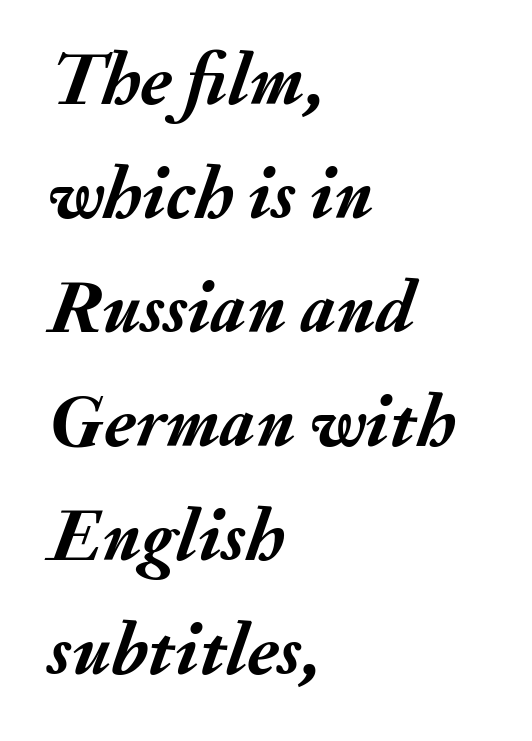
Q: Is the text bold? A: Yes.
Q: Is the text italic (slanted)? A: Yes, it leans right by about 20 degrees.
Q: Is the text underlined? A: No.
Q: How is the paragraph aligned? A: Left-aligned.
Q: Is the spacing between letters normal or unusually wide? A: Normal.
Q: Is the spacing between lines tight, normal or loose? A: Normal.
Q: Width (condensed, normal, or wide)? A: Normal.
Q: Stroke contrast? A: Medium.
Q: x-height? A: Small.
Q: Monospaced? A: No.
